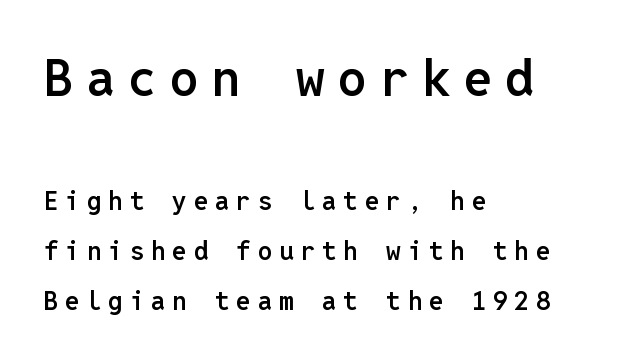
The leading is generous, giving the passage an open texture. This layout puts the oversized block above and the modest block below. The text block is weighted toward the left margin, trailing off unevenly rightward. Tracking value appears strongly positive — letters spread wide. The strokes are fattened partway — semibold, not bold. The font family rendered here belongs to the sans-serif group.
